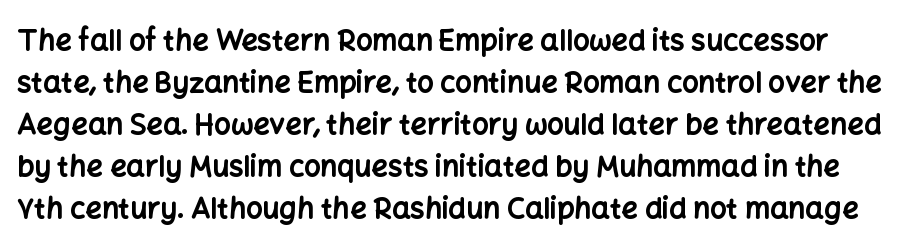
In terms of weight, the rendering is a true, heavy bold. Classification — sans serif. The line texture is even and compact thanks to regular tracking. A normal amount of white space separates one row of letters from the next. A bare baseline throughout the passage.
